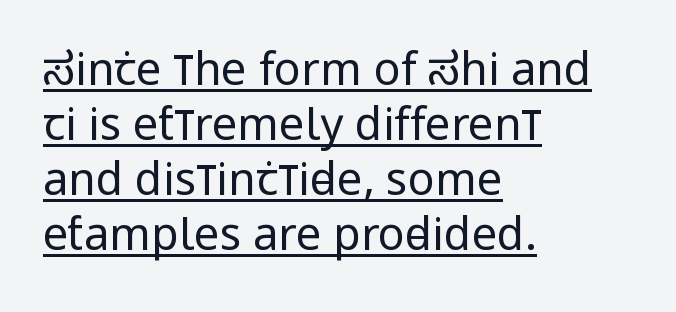
The image shows 45 px regular-weight, condensed sans-serif type, upright; set left-aligned, line spacing 1.22x, normal letter spacing, underlined; low stroke contrast and a large x-height.
